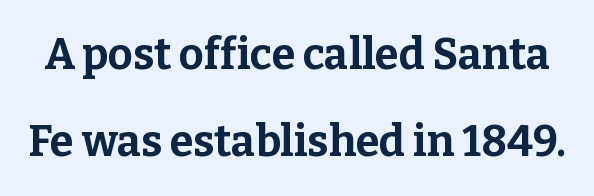
The image shows 43 px bold serif type, upright; set loose line spacing (2.02x), normal letter spacing, not underlined; low stroke contrast and a medium x-height.
